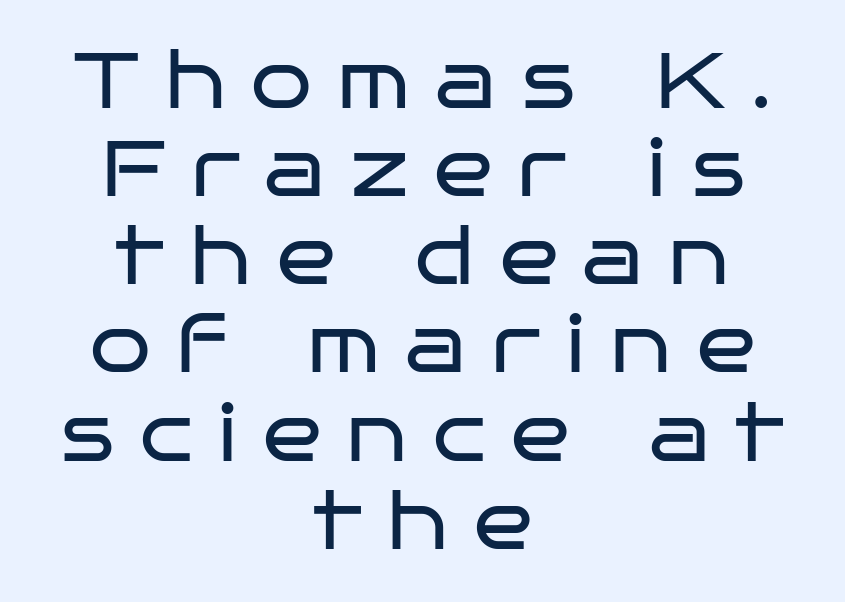
Q: Is the text bold? A: No.
Q: Is the text italic (slanted)? A: No, it is upright.
Q: Is the typeface a serif or a sans-serif typeface? A: Sans-serif.
Q: Is the text underlined? A: No.
Q: How is the paragraph aligned? A: Centered.
Q: Is the spacing between letters normal or unusually wide? A: Unusually wide.
Q: Is the spacing between lines tight, normal or loose? A: Tight.
Q: Width (condensed, normal, or wide)? A: Wide.
Q: Stroke contrast? A: Low.
Q: x-height? A: Large.
Q: Monospaced? A: No.
